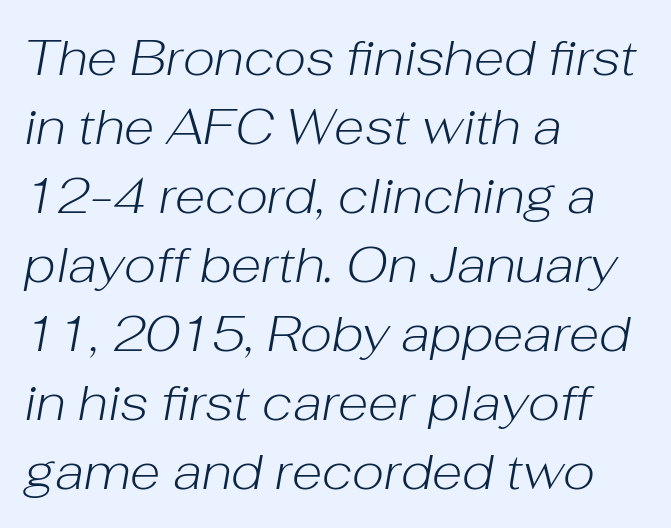
Q: Is the text bold? A: No.
Q: Is the text italic (slanted)? A: Yes, it leans right by about 10 degrees.
Q: Is the text underlined? A: No.
Q: How is the paragraph aligned? A: Left-aligned.
Q: Is the spacing between letters normal or unusually wide? A: Normal.
Q: Is the spacing between lines tight, normal or loose? A: Normal.
Q: Width (condensed, normal, or wide)? A: Normal.
Q: Stroke contrast? A: Low.
Q: x-height? A: Medium.
Q: Monospaced? A: No.
